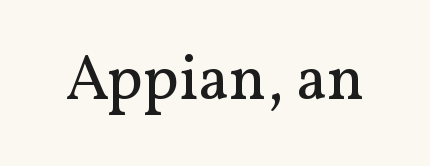
A typesetter would mark this as roman, not italic. You could not count columns in this text — the font is proportionally spaced. The passage shown has conventional tracking throughout. Is the type heavy? It reads as light-to-regular instead. Observe the serifs anchoring each vertical stroke in this sample. Rule under the text: the space is simply empty.
